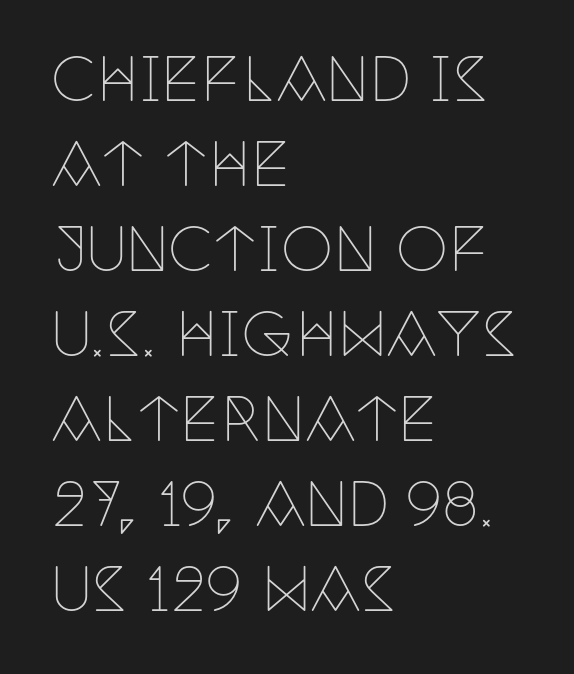
{"serif": "yes", "italic": "no", "bold": "no", "weight": "thin", "width": "condensed", "stroke_contrast": "low", "x_height": "large", "monospaced": "no", "underline": "no", "align": "left", "line_spacing": "normal", "line_spacing_ratio": 1.44, "letter_spacing": "normal", "letter_spacing_em": 0.0, "glyph_px": 59}
